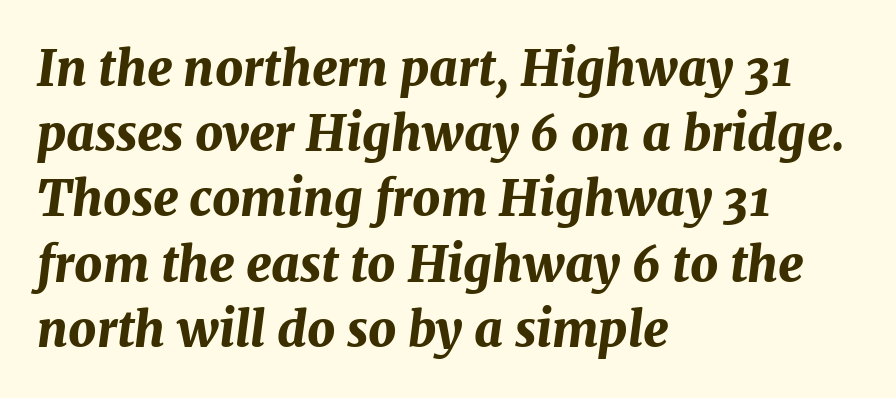
Q: Is the text bold? A: Yes.
Q: Is the text italic (slanted)? A: Yes, it leans right by about 7 degrees.
Q: Is the text underlined? A: No.
Q: How is the paragraph aligned? A: Left-aligned.
Q: Is the spacing between letters normal or unusually wide? A: Normal.
Q: Is the spacing between lines tight, normal or loose? A: Normal.
Q: Width (condensed, normal, or wide)? A: Normal.
Q: Stroke contrast? A: Medium.
Q: x-height? A: Medium.
Q: Monospaced? A: No.
